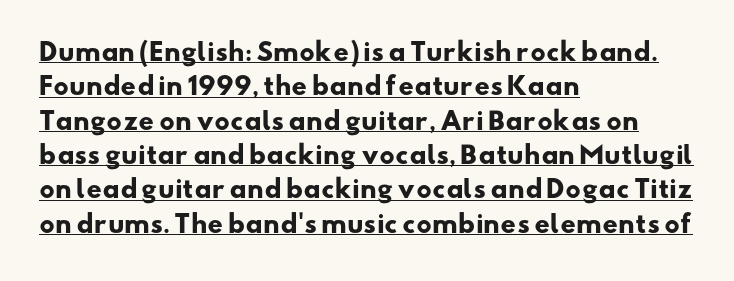
The image shows 24 px bold type; set left-aligned, normal line spacing (1.43x), normal letter spacing, underlined.
